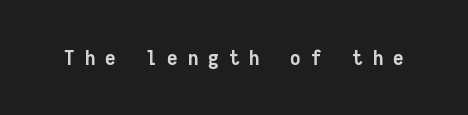
The image shows 21 px bold type, upright; set unusually wide letter spacing (+0.48 em), not underlined.
